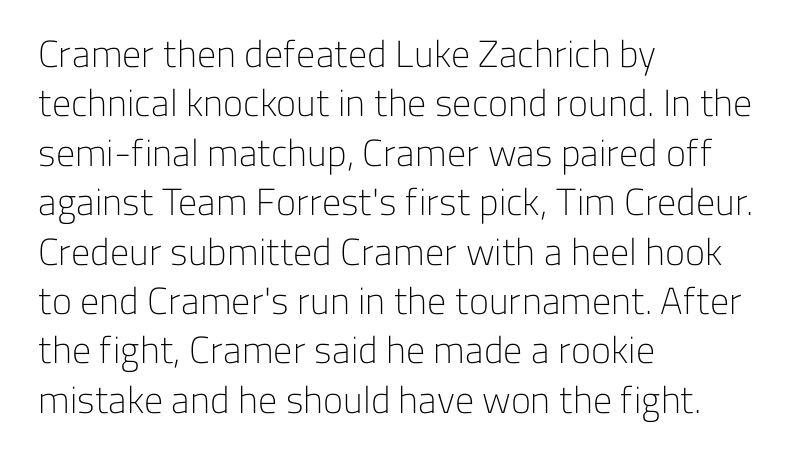
{"serif": "no", "italic": "no", "bold": "no", "weight": "light", "width": "normal", "stroke_contrast": "low", "x_height": "medium", "monospaced": "no", "underline": "no", "align": "left", "line_spacing": "normal", "line_spacing_ratio": 1.3, "letter_spacing": "normal", "letter_spacing_em": 0.0, "glyph_px": 38}
